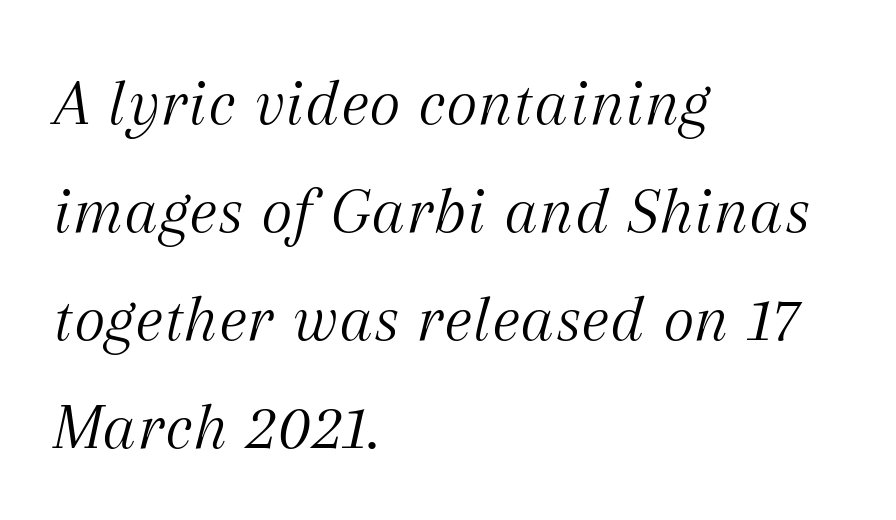
Q: Is the text bold? A: No.
Q: Is the text italic (slanted)? A: Yes, it leans right by about 12 degrees.
Q: Is the typeface a serif or a sans-serif typeface? A: Serif.
Q: Is the text underlined? A: No.
Q: How is the paragraph aligned? A: Left-aligned.
Q: Is the spacing between letters normal or unusually wide? A: Normal.
Q: Is the spacing between lines tight, normal or loose? A: Normal.
Q: Width (condensed, normal, or wide)? A: Normal.
Q: Stroke contrast? A: Medium.
Q: x-height? A: Medium.
Q: Monospaced? A: No.
